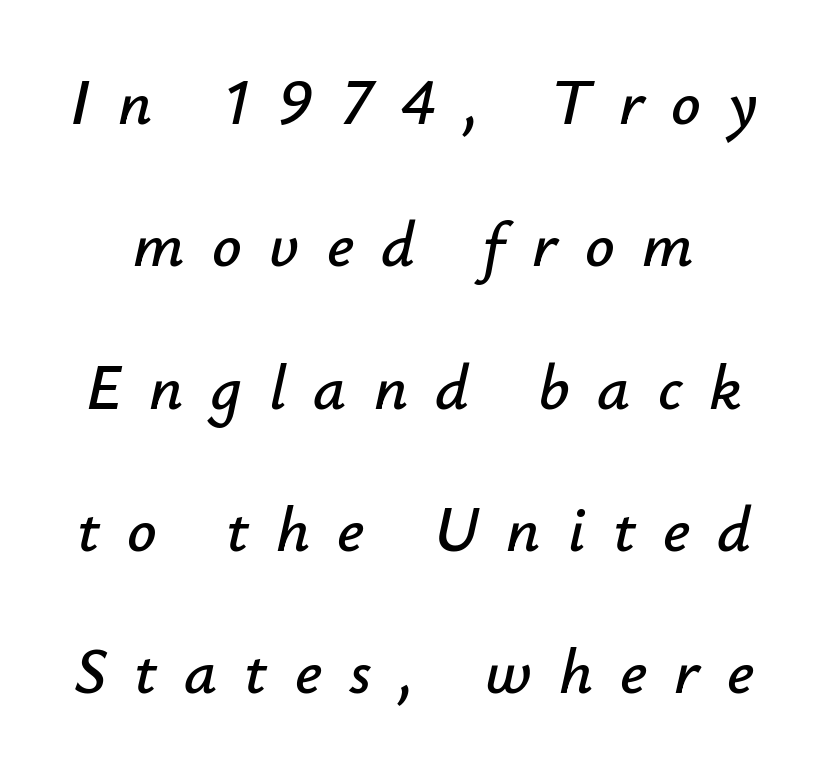
Q: Is the text italic (slanted)? A: Yes, it leans right by about 12 degrees.
Q: Is the text underlined? A: No.
Q: Is the spacing between letters normal or unusually wide? A: Unusually wide.
Q: Is the spacing between lines tight, normal or loose? A: Loose.
Q: Width (condensed, normal, or wide)? A: Normal.
Q: Stroke contrast? A: Low.
Q: x-height? A: Small.
Q: Monospaced? A: No.
